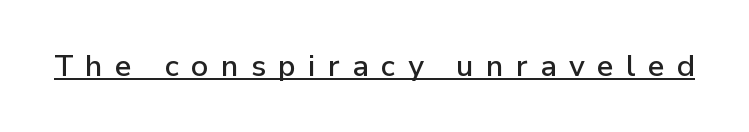
The image shows 30 px sans-serif type, upright; set unusually wide letter spacing (+0.41 em), underlined; low stroke contrast and a medium x-height.
